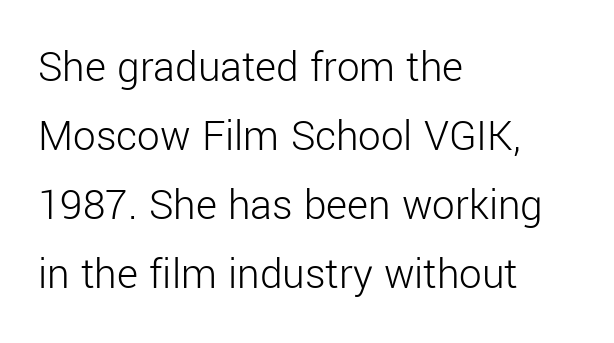
The image shows 45 px light sans-serif type, upright; set left-aligned, normal line spacing (1.53x), normal letter spacing, not underlined; low stroke contrast and a medium x-height.
